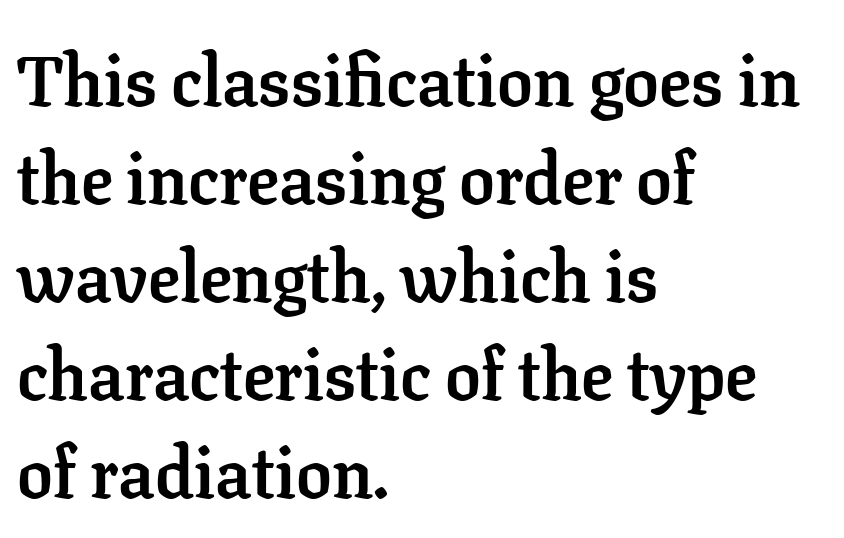
Q: Is the text bold? A: Yes.
Q: Is the text italic (slanted)? A: No, it is upright.
Q: Is the typeface a serif or a sans-serif typeface? A: Serif.
Q: Is the text underlined? A: No.
Q: How is the paragraph aligned? A: Left-aligned.
Q: Is the spacing between letters normal or unusually wide? A: Normal.
Q: Is the spacing between lines tight, normal or loose? A: Normal.
Q: Width (condensed, normal, or wide)? A: Normal.
Q: Stroke contrast? A: Low.
Q: x-height? A: Medium.
Q: Monospaced? A: No.
